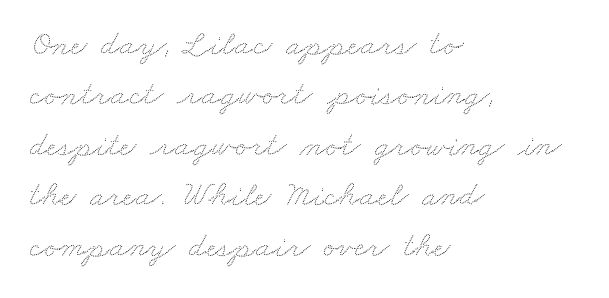
Q: Is the text underlined? A: No.
Q: How is the paragraph aligned? A: Left-aligned.
Q: Is the spacing between letters normal or unusually wide? A: Normal.
Q: Is the spacing between lines tight, normal or loose? A: Normal.
Q: Width (condensed, normal, or wide)? A: Wide.
Q: Stroke contrast? A: Low.
Q: x-height? A: Small.
Q: Monospaced? A: No.
